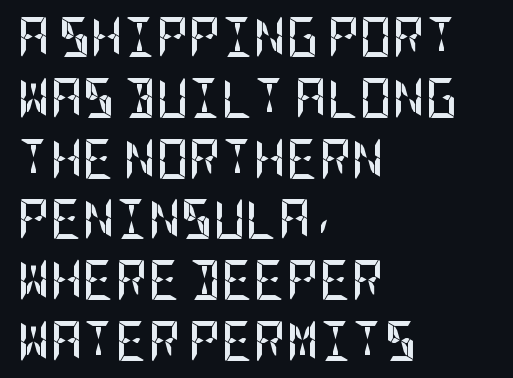
{"serif": "no", "italic": "no", "bold": "yes", "weight": "semibold", "width": "condensed", "stroke_contrast": "low", "x_height": "large", "underline": "no", "align": "left", "line_spacing": "normal", "line_spacing_ratio": 1.52, "letter_spacing": "normal", "letter_spacing_em": 0.0, "glyph_px": 40}
